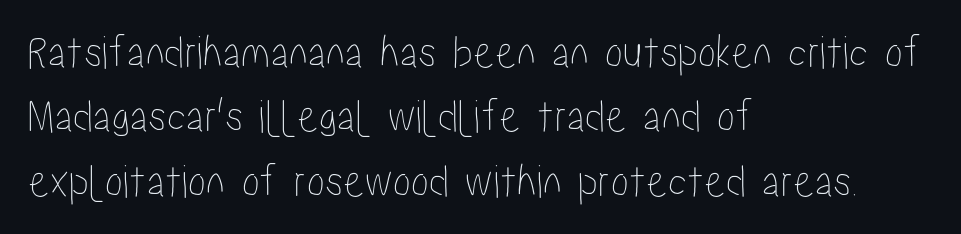
{"italic": "no", "width": "condensed", "stroke_contrast": "low", "x_height": "medium", "monospaced": "no", "underline": "no", "align": "left", "line_spacing": "normal", "line_spacing_ratio": 1.34, "letter_spacing": "normal", "letter_spacing_em": 0.0, "glyph_px": 48}
